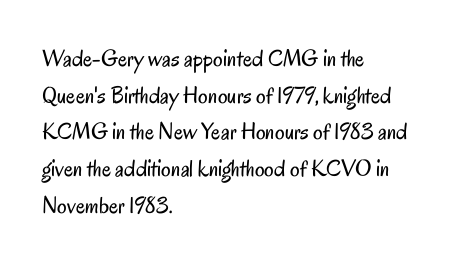
Standard letterfit; no display-style spreading of the glyphs. No chunkiness to these letters — they're not bold. This is roman type, the default non-slanted kind. Does the copy run flush right? No — it runs flush left.
